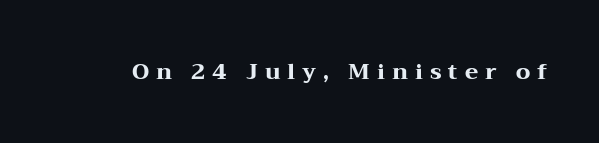
The sample has been set heavy, in full bold. Every stem runs plumb, perpendicular to the baseline. There is plenty of visible air inserted between adjacent glyphs. Decoration check: the copy has no underline.
